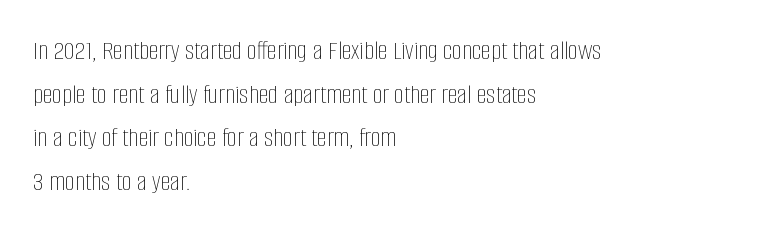
The image shows 28 px thin, condensed type, upright; set left-aligned, normal line spacing (1.56x), normal letter spacing, not underlined; low stroke contrast and a large x-height.
